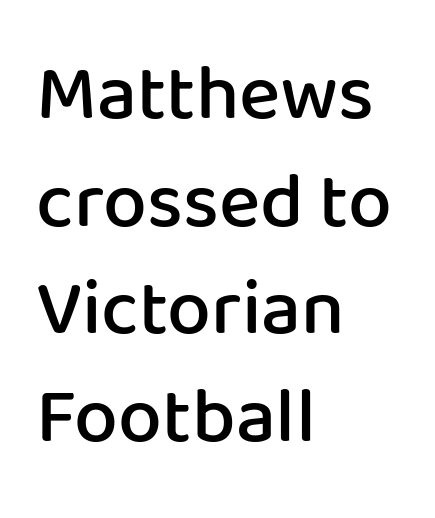
Does the weight exceed regular? Yes, but only to semibold. Underline: absent. Regarding serifs, this sample does without them. Note the varied advance widths — an 'i' is clearly narrower than an 'm'. The block of text has a typical density, with ordinary space between rows.
